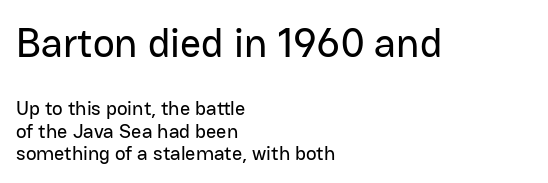
{"serif": "no", "italic": "no", "width": "normal", "stroke_contrast": "low", "x_height": "medium", "monospaced": "no", "underline": "no", "align": "left", "line_spacing": "tight", "line_spacing_ratio": 1.13, "letter_spacing": "normal", "letter_spacing_em": 0.0, "larger_block": "first", "size_ratio": 2.05, "glyph_px": 41}
